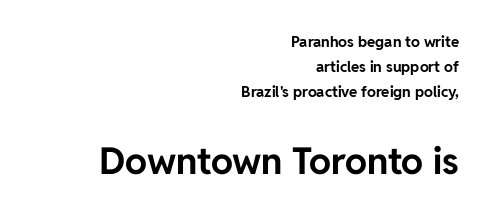
{"serif": "no", "italic": "no", "bold": "yes", "weight": "bold", "width": "normal", "stroke_contrast": "low", "x_height": "medium", "monospaced": "no", "underline": "no", "align": "right", "line_spacing": "normal", "line_spacing_ratio": 1.67, "letter_spacing": "normal", "letter_spacing_em": 0.0, "larger_block": "second", "size_ratio": 2.47, "glyph_px": 37}
